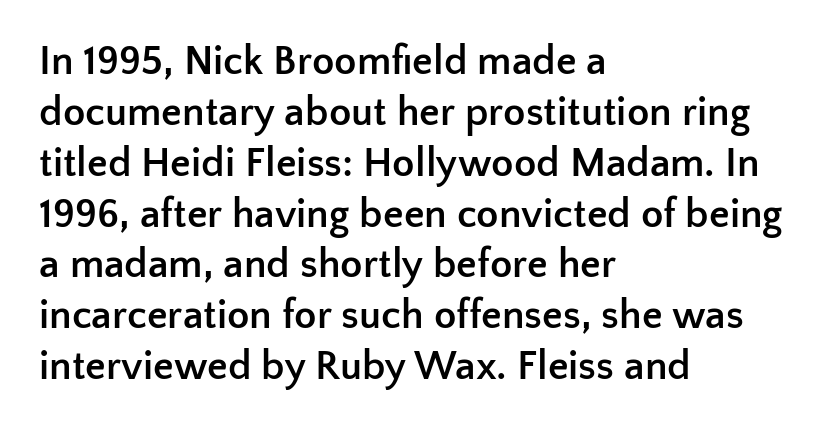
Q: Is the text bold? A: Yes.
Q: Is the text italic (slanted)? A: No, it is upright.
Q: Is the typeface a serif or a sans-serif typeface? A: Sans-serif.
Q: Is the text underlined? A: No.
Q: How is the paragraph aligned? A: Left-aligned.
Q: Is the spacing between letters normal or unusually wide? A: Normal.
Q: Width (condensed, normal, or wide)? A: Normal.
Q: Stroke contrast? A: Low.
Q: x-height? A: Medium.
Q: Monospaced? A: No.
